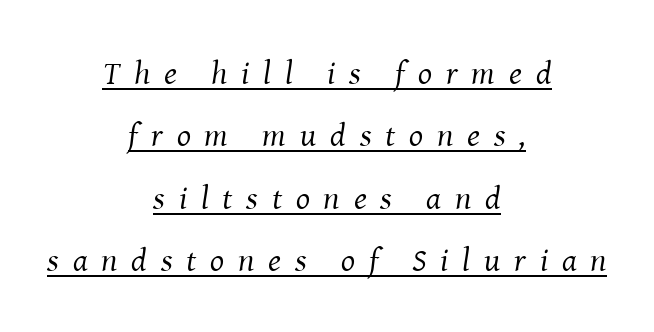
{"serif": "yes", "italic": "yes", "lean": "right", "slant_degrees": 8, "bold": "no", "weight": "regular", "width": "normal", "stroke_contrast": "medium", "x_height": "medium", "monospaced": "no", "underline": "yes", "align": "center", "line_spacing_ratio": 1.89, "letter_spacing": "wide", "letter_spacing_em": 0.42, "glyph_px": 33}
